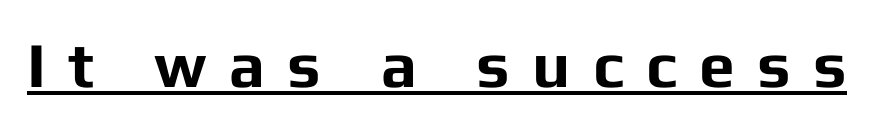
Does the lettering tilt? It doesn't — this is upright. A typesetter would call this proportional, since set widths differ per character. Does the weight exceed regular? Yes, all the way to bold. Has an underline been added? It has. How are the letters spaced? Widely, with obvious added tracking. Does the type have serifs? No, each stem ends abruptly.
